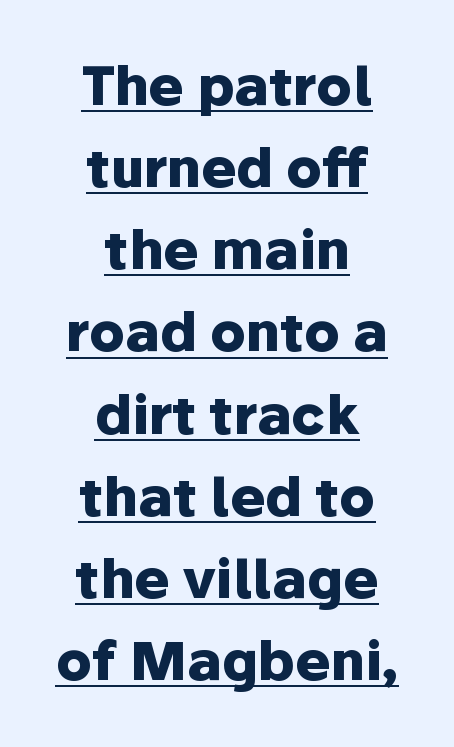
Whoever set this chose a conventional vertical rhythm. Unlike a traditional serif, this face leaves its strokes unadorned. The letters advance in unequal steps, a hallmark of proportional type. Caption: bold face, heavy strokes.
